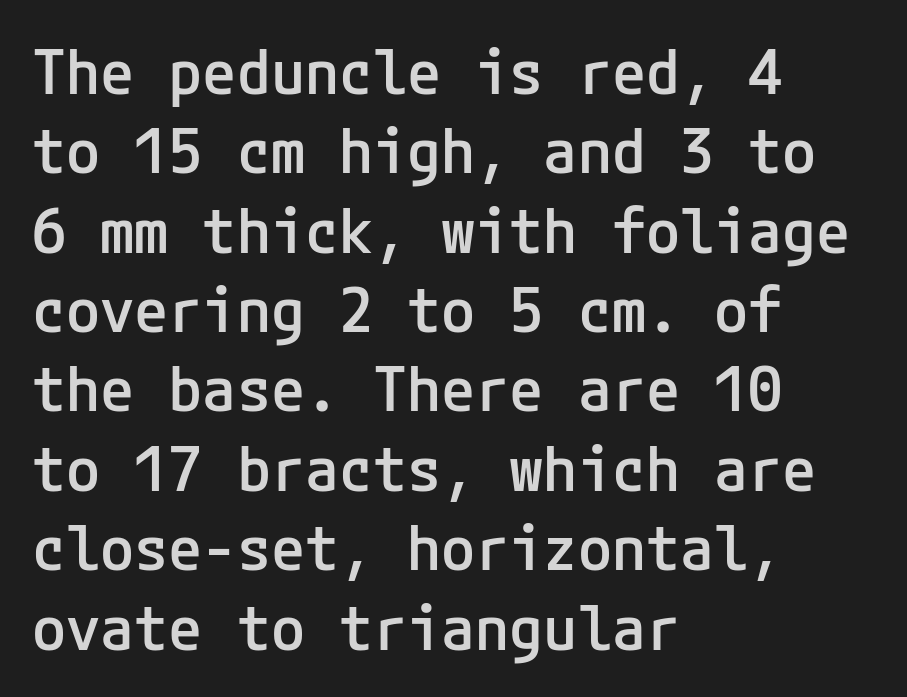
If you drew a ruler down the left edge, every line would touch it. This sample uses an upright cut, with every glyph sitting square on the baseline. Weight: semibold (demi). The rows are spaced the way most documents space them.
